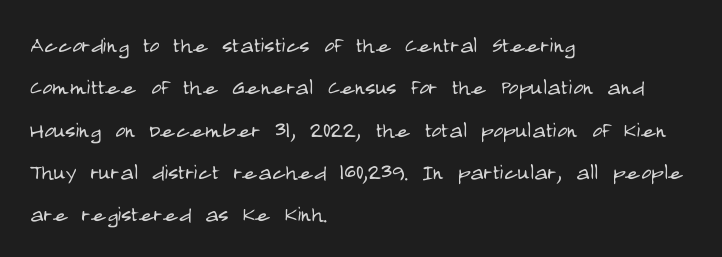
Type without underlining. There is no visible air inserted between adjacent glyphs. The text block is weighted toward the left margin, trailing off unevenly rightward. Type style note: lacks serifs.
